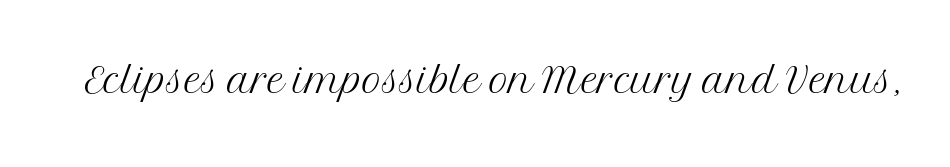
Each stroke keeps to a modest, everyday thickness or less. The letters carry serifs — small finishing strokes at the ends of their stems. Standard letterfit; no display-style spreading of the glyphs.
